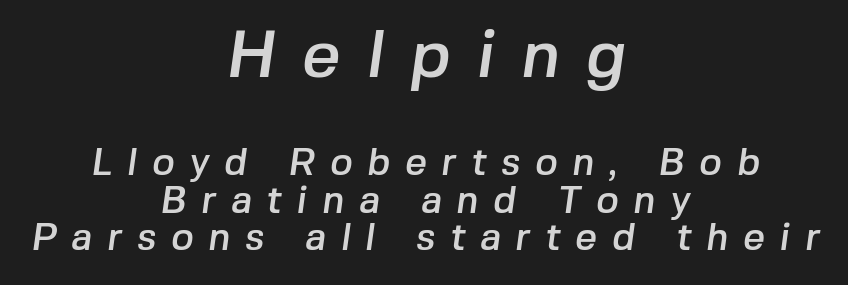
{"serif": "no", "width": "normal", "stroke_contrast": "low", "x_height": "medium", "monospaced": "no", "underline": "no", "align": "center", "line_spacing": "tight", "line_spacing_ratio": 0.99, "letter_spacing": "wide", "letter_spacing_em": 0.39, "larger_block": "first", "size_ratio": 1.76, "glyph_px": 67}
